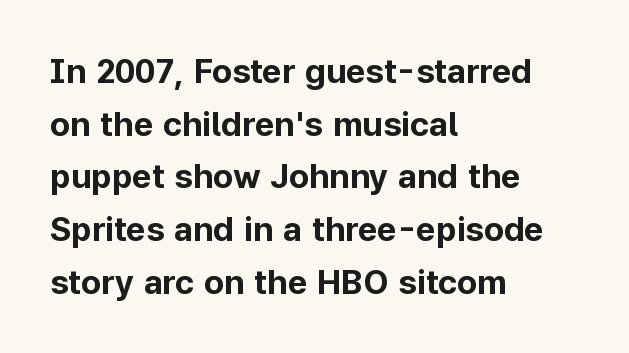
Vertical spacing — default. Inter-character spacing is left at the font's built-in metrics. Has an underline been added? It has not. Note the varied advance widths — an 'i' is clearly narrower than an 'm'. Does the weight exceed regular? Yes, all the way to bold. In terms of letterform style, serifs are entirely absent.
